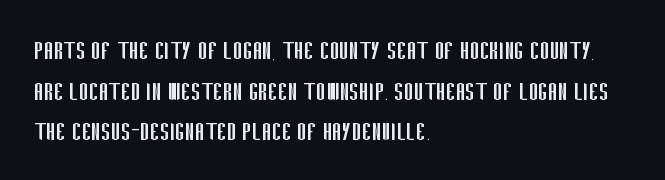
If you drew a ruler down the left edge, every line would touch it. Does the lettering tilt? It doesn't — this is upright. Letters rest on an invisible, unmarked baseline. Letter spacing: default.
